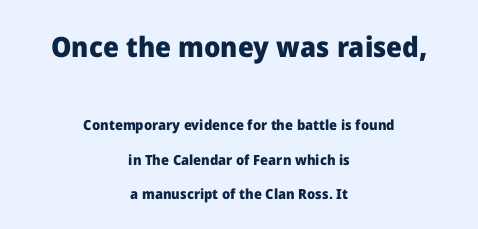
Q: Is the text bold? A: Yes.
Q: Is the text italic (slanted)? A: No, it is upright.
Q: Is the typeface a serif or a sans-serif typeface? A: Sans-serif.
Q: Is the text underlined? A: No.
Q: How is the paragraph aligned? A: Centered.
Q: Is the spacing between letters normal or unusually wide? A: Normal.
Q: Is the spacing between lines tight, normal or loose? A: Loose.
Q: Which block of text is set in a larger size, the first (top) or the second (bottom)? A: The first (top) one.
Q: Width (condensed, normal, or wide)? A: Normal.
Q: Stroke contrast? A: Low.
Q: x-height? A: Medium.
Q: Monospaced? A: No.
